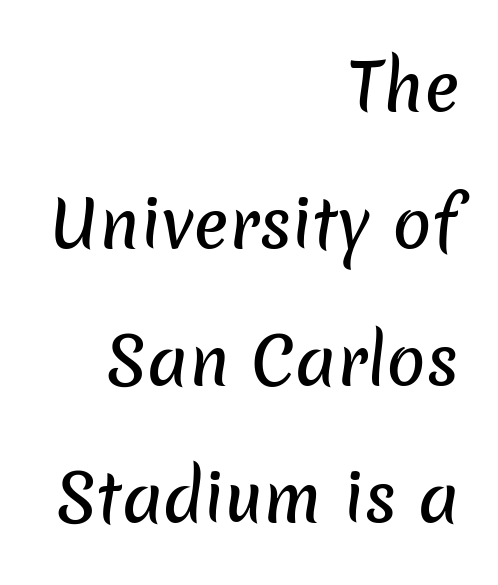
No extra tracking has been applied to these lines. The foot of each line stays bare and open. Is this a fixed-width face? No — the glyphs have proportional, varying widths. These lines are set flush right with a ragged left edge. These lines stand farther apart than default settings would place them. Observe the absence of serifs on each vertical stroke in this sample.
